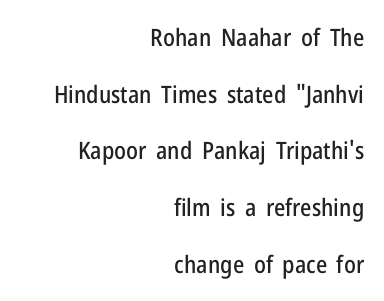
The space directly below the letters is spotless. The paragraph shown leans on its right margin. Compared with typical paragraphs, the rows here are farther apart. Default kerning and tracking; the words read as compact shapes. The lettering stays uniformly vertical, giving the passage a roman look.
